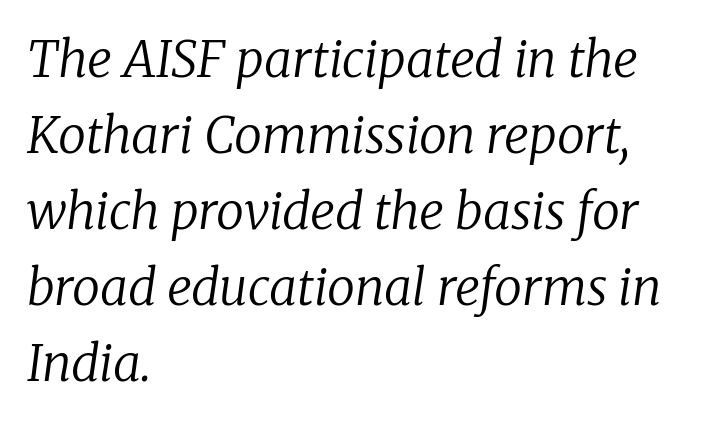
I'd call this a serif setting — the letters wear small feet. Compared with typical body copy, the letter spacing here is the same. In terms of posture, this sample is oblique. Every row of glyphs begins at an identical x-position on the left. Weight: regular or lighter. Anything drawn beneath the words? Only blank space.
